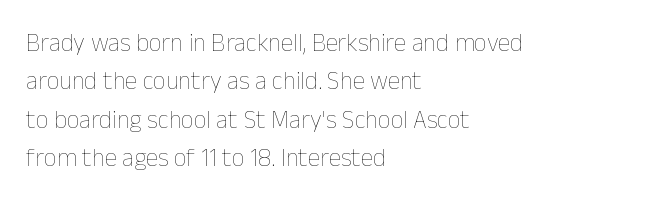
Q: Is the text bold? A: No.
Q: Is the text italic (slanted)? A: No, it is upright.
Q: Is the text underlined? A: No.
Q: How is the paragraph aligned? A: Left-aligned.
Q: Is the spacing between letters normal or unusually wide? A: Normal.
Q: Is the spacing between lines tight, normal or loose? A: Normal.
